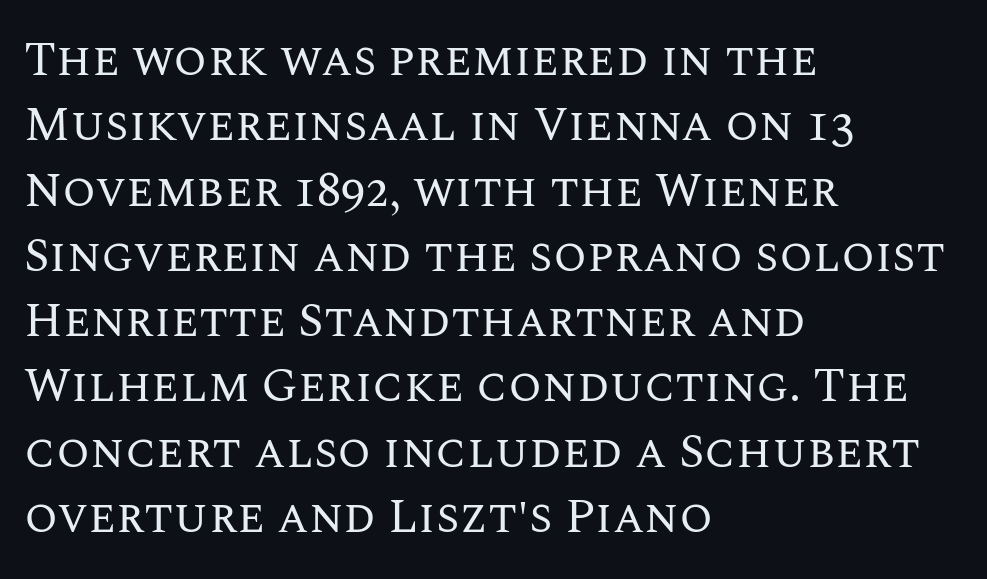
Q: Is the text bold? A: No.
Q: Is the text italic (slanted)? A: No, it is upright.
Q: Is the text underlined? A: No.
Q: How is the paragraph aligned? A: Left-aligned.
Q: Is the spacing between letters normal or unusually wide? A: Normal.
Q: Is the spacing between lines tight, normal or loose? A: Normal.
Q: Width (condensed, normal, or wide)? A: Normal.
Q: Stroke contrast? A: Medium.
Q: x-height? A: Large.
Q: Monospaced? A: No.
